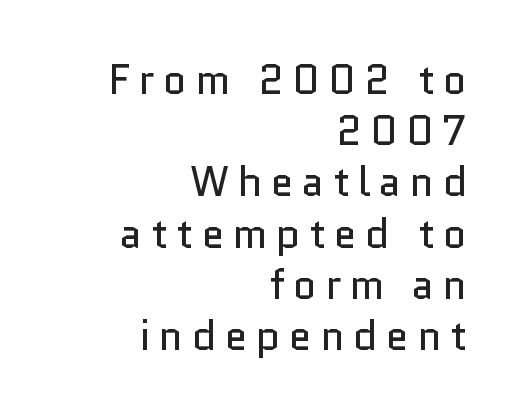
The image shows 41 px regular-weight sans-serif type, upright; set right-aligned, normal line spacing (1.25x), unusually wide letter spacing (+0.21 em), not underlined; low stroke contrast and a medium x-height.
